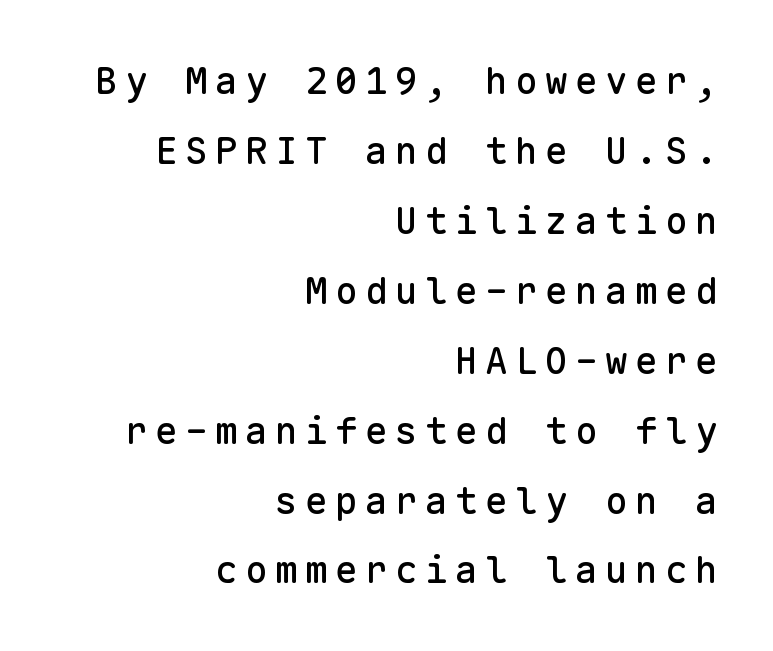
The image shows 38 px sans-serif type, upright, monospaced; set right-aligned, line spacing 1.84x, not underlined; low stroke contrast and a medium x-height.
